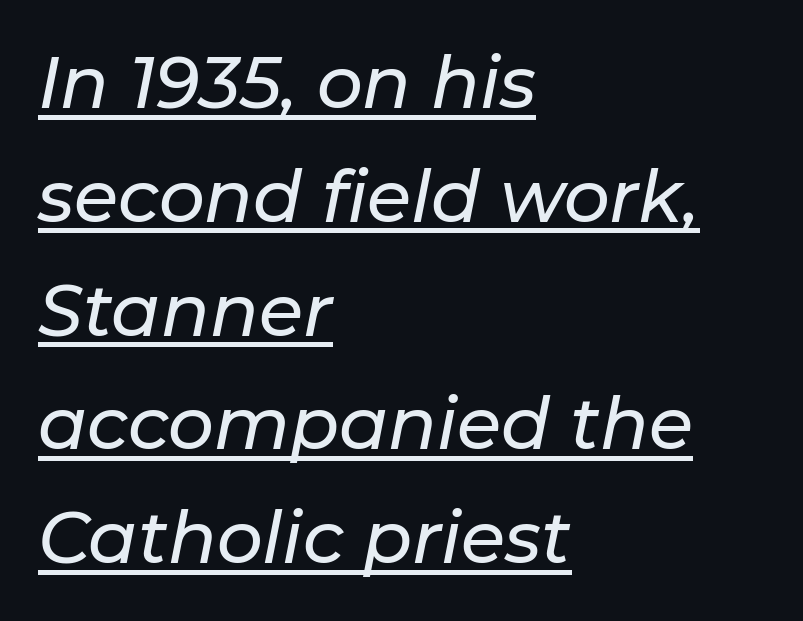
{"italic": "yes", "lean": "right", "slant_degrees": 11, "width": "normal", "stroke_contrast": "low", "x_height": "medium", "monospaced": "no", "underline": "yes", "align": "left", "line_spacing": "normal", "line_spacing_ratio": 1.58, "letter_spacing": "normal", "letter_spacing_em": 0.0, "glyph_px": 72}
